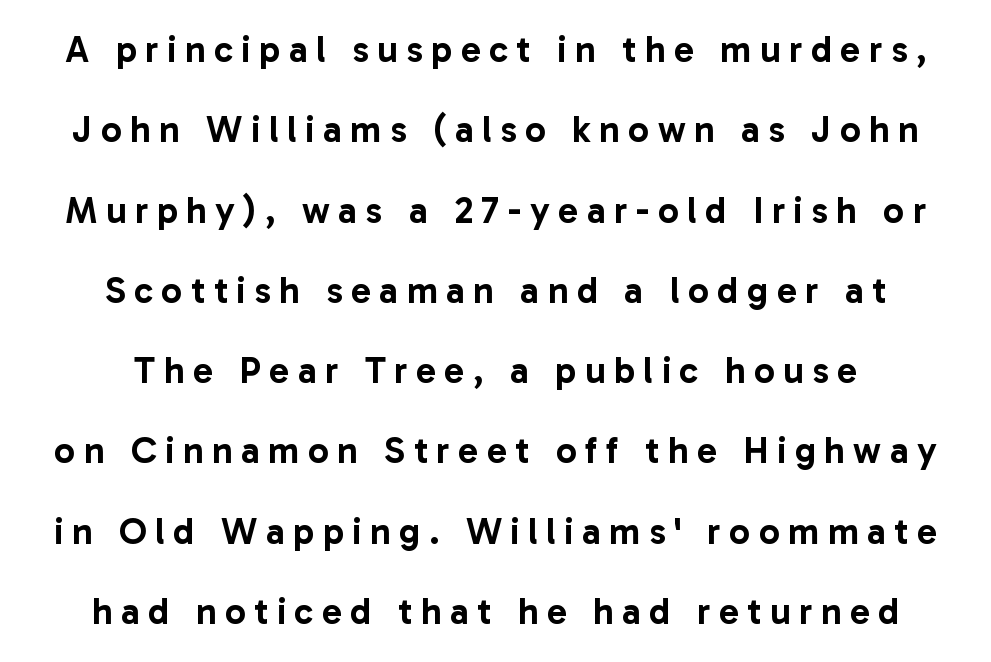
The image shows 37 px sans-serif type, upright; set centered, loose line spacing (2.17x), unusually wide letter spacing (+0.23 em), not underlined; low stroke contrast and a medium x-height.
